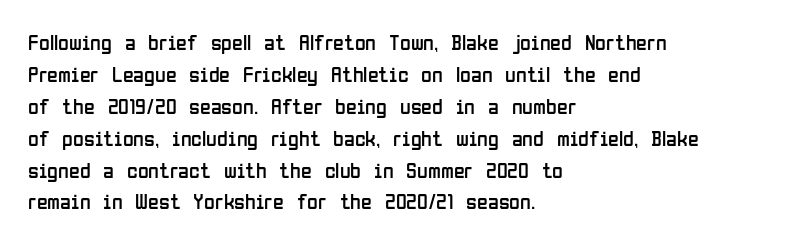
{"italic": "no", "bold": "no", "underline": "no", "align": "left", "line_spacing": "normal", "line_spacing_ratio": 1.45, "letter_spacing": "normal", "letter_spacing_em": 0.0, "glyph_px": 22}
